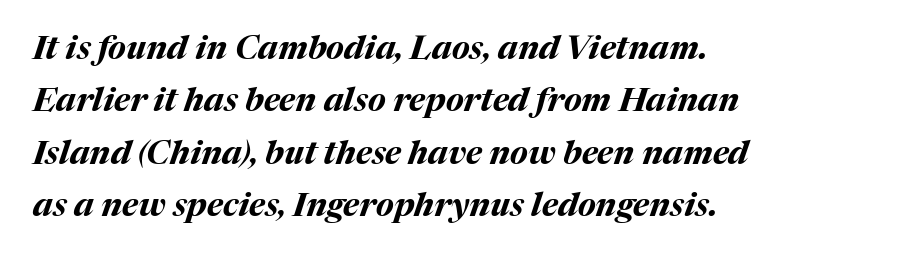
{"italic": "yes", "lean": "right", "slant_degrees": 17, "bold": "yes", "weight": "bold", "width": "normal", "stroke_contrast": "medium", "x_height": "medium", "monospaced": "no", "underline": "no", "align": "left", "line_spacing": "normal", "line_spacing_ratio": 1.59, "letter_spacing": "normal", "letter_spacing_em": 0.0, "glyph_px": 33}
